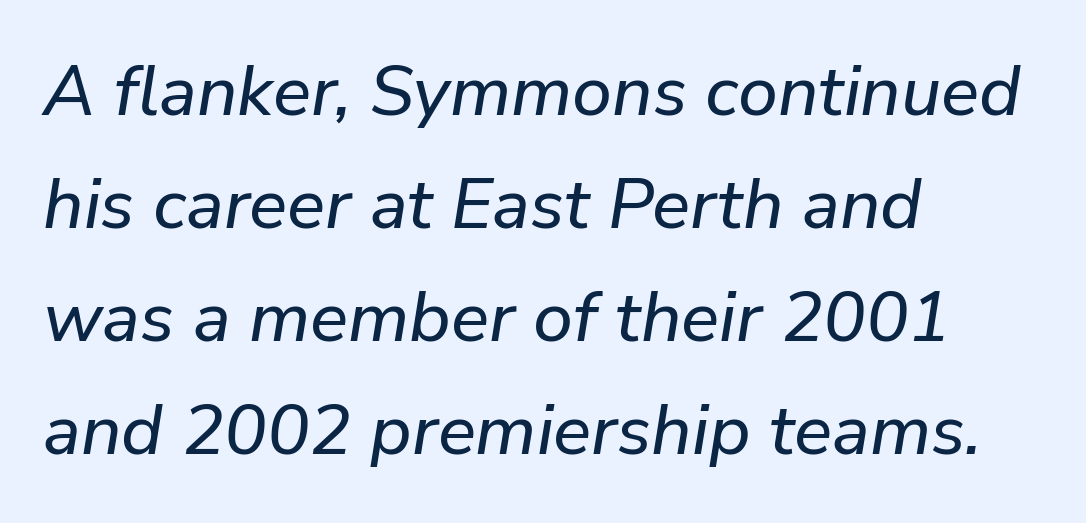
The image shows 71 px text type, italic (leaning right); set left-aligned, normal line spacing (1.59x), normal letter spacing, not underlined; low stroke contrast and a medium x-height.
